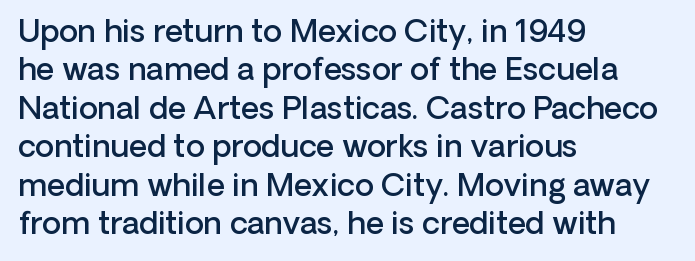
The lines in this sample share a left origin and differ only in where they stop. You could not count columns in this text — the font is proportionally spaced. The text was rendered using a sans face with plain stroke endings. Vertical strokes here are truly vertical.
